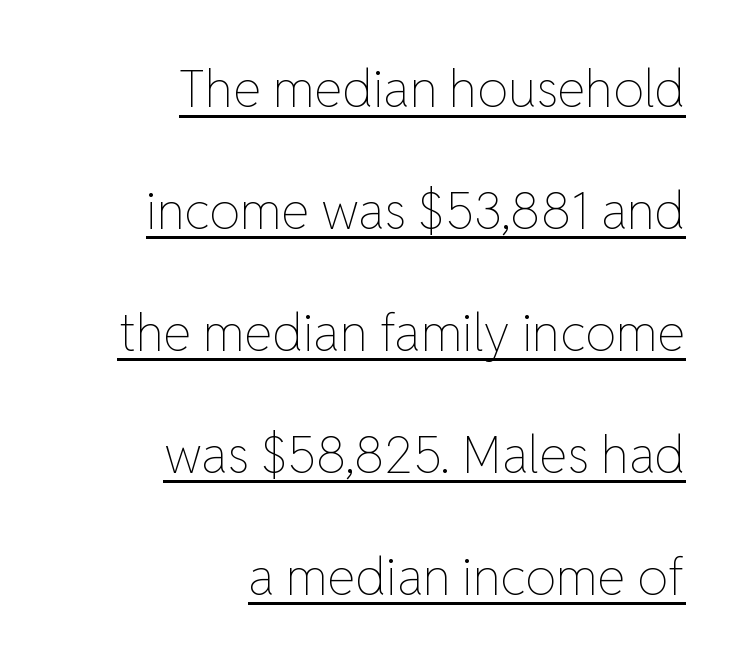
Leftover space on each line is placed entirely before the opening word. The line texture is even and compact thanks to regular tracking. One glance says open: line gaps are wider than usual. The specimen reads as upright at a glance. A baseline rule has been typeset under these characters. Think standard paragraph weight, or any step lighter than that.
